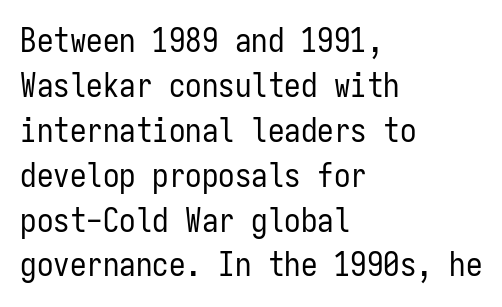
The image shows 33 px regular-weight, condensed sans-serif type, upright, monospaced; set left-aligned, normal line spacing (1.36x), normal letter spacing, not underlined; low stroke contrast and a medium x-height.
